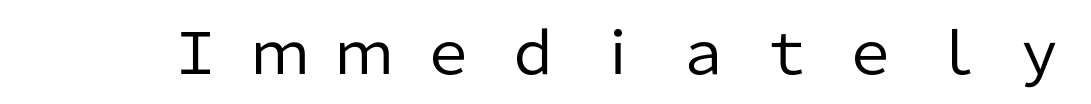
Q: Is the text bold? A: No.
Q: Is the text italic (slanted)? A: No, it is upright.
Q: Is the typeface a serif or a sans-serif typeface? A: Sans-serif.
Q: Is the text underlined? A: No.
Q: Is the spacing between letters normal or unusually wide? A: Unusually wide.
Q: Width (condensed, normal, or wide)? A: Normal.
Q: Stroke contrast? A: Low.
Q: x-height? A: Medium.
Q: Monospaced? A: No.
